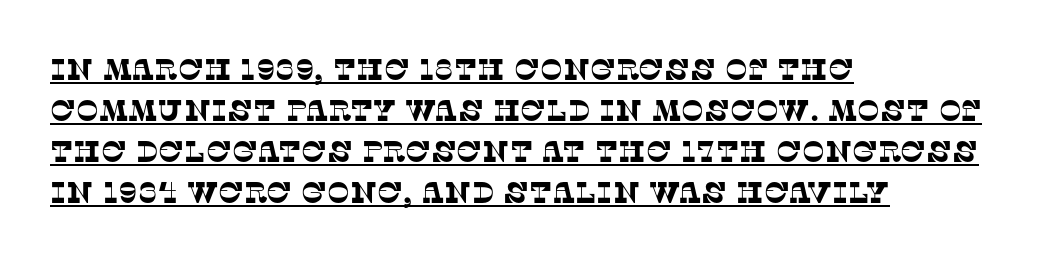
The image shows 30 px serif type; set left-aligned, normal line spacing (1.37x), normal letter spacing, underlined; low stroke contrast and a large x-height.
